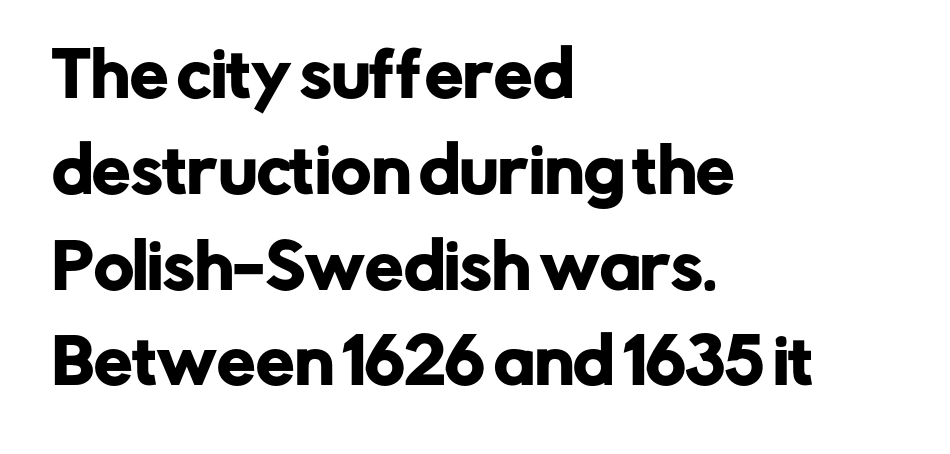
{"serif": "no", "italic": "no", "width": "normal", "stroke_contrast": "low", "x_height": "medium", "monospaced": "no", "underline": "no", "align": "left", "line_spacing": "normal", "line_spacing_ratio": 1.57, "letter_spacing": "normal", "letter_spacing_em": 0.0, "glyph_px": 61}
